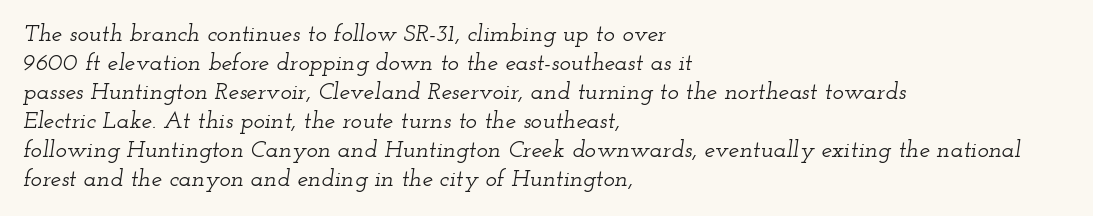
The passage shown is not underscored anywhere. Rendered with sloped, italic letterforms. Teacher's note: observe the even left margin — that is flush-left alignment. The horizontal fit of the characters is conventional and even.
